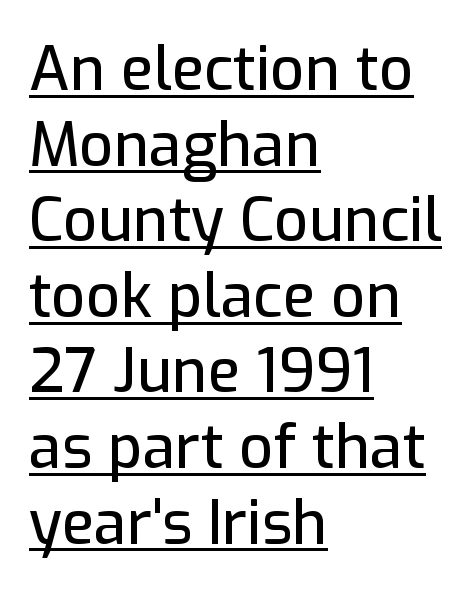
Vertical strokes here are truly vertical. Each letter keeps its own natural width here, so spacing adapts to shape. Line starts are locked; line ends wander. There is no visible air inserted between adjacent glyphs. Normally led — the rows are evenly, conventionally spaced.
